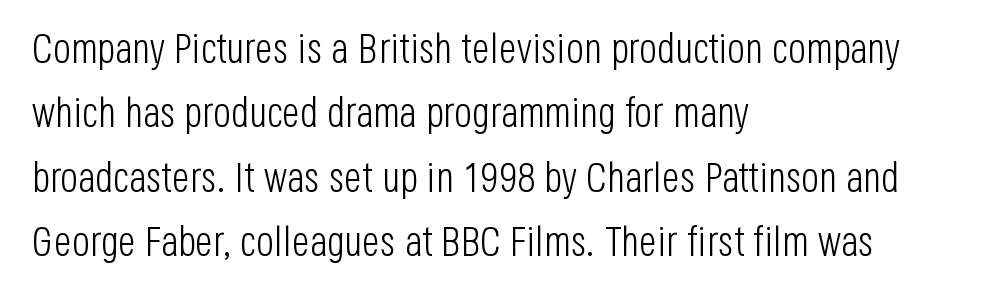
{"serif": "no", "italic": "no", "bold": "no", "weight": "light", "width": "condensed", "stroke_contrast": "low", "x_height": "large", "monospaced": "no", "underline": "no", "align": "left", "line_spacing": "normal", "line_spacing_ratio": 1.53, "letter_spacing": "normal", "letter_spacing_em": 0.0, "glyph_px": 42}
